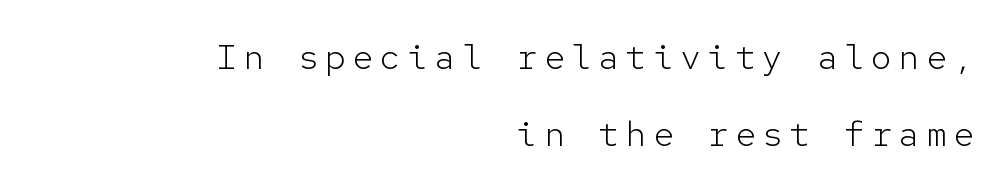
Compared with a flush-left layout, this one pins lines to the opposite, right side. Designer's note — italics off, roman on. Vertical stems look standard width or narrower in stroke. The text was rendered using a sans face with plain stroke endings.
